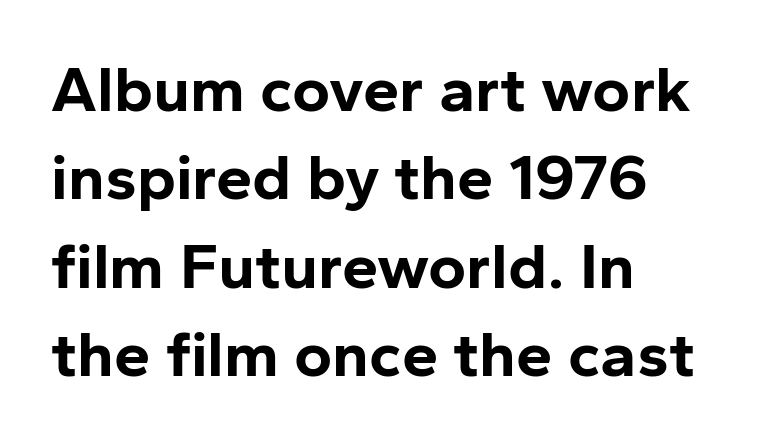
Q: Is the text bold? A: Yes.
Q: Is the text italic (slanted)? A: No, it is upright.
Q: Is the typeface a serif or a sans-serif typeface? A: Sans-serif.
Q: Is the text underlined? A: No.
Q: How is the paragraph aligned? A: Left-aligned.
Q: Is the spacing between letters normal or unusually wide? A: Normal.
Q: Is the spacing between lines tight, normal or loose? A: Normal.
Q: Width (condensed, normal, or wide)? A: Normal.
Q: Stroke contrast? A: Low.
Q: x-height? A: Medium.
Q: Monospaced? A: No.
